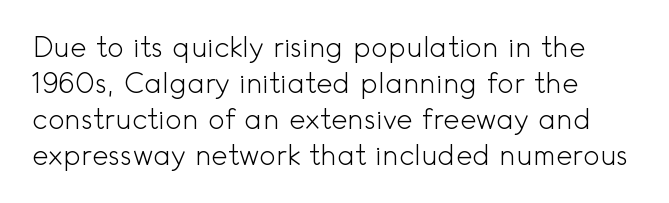
On a weight scale, this lands at 450 or below. Underline: absent. If you measured baseline to baseline, you'd find a middling distance. Every character sits straight up, as roman type does. Character widths vary here, with narrow letters taking less room than wide ones. The designer went with a sans here, leaving each stem footless.
